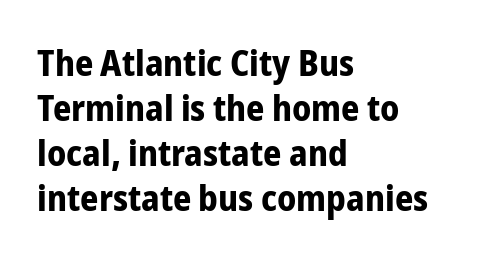
{"serif": "no", "italic": "no", "bold": "yes", "weight": "bold", "width": "condensed", "stroke_contrast": "low", "x_height": "medium", "monospaced": "no", "underline": "no", "align": "left", "line_spacing": "normal", "line_spacing_ratio": 1.25, "letter_spacing": "normal", "letter_spacing_em": 0.0, "glyph_px": 36}
